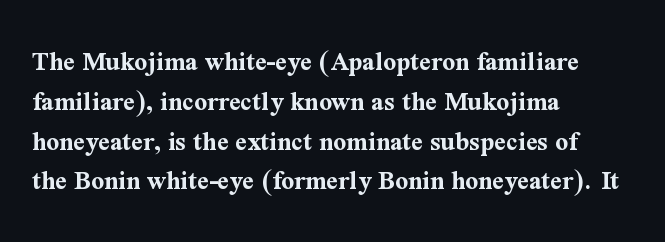
Q: Is the text bold? A: Yes.
Q: Is the text italic (slanted)? A: No, it is upright.
Q: Is the typeface a serif or a sans-serif typeface? A: Serif.
Q: Is the text underlined? A: No.
Q: How is the paragraph aligned? A: Left-aligned.
Q: Is the spacing between letters normal or unusually wide? A: Normal.
Q: Is the spacing between lines tight, normal or loose? A: Normal.
Q: Width (condensed, normal, or wide)? A: Normal.
Q: Stroke contrast? A: Medium.
Q: x-height? A: Medium.
Q: Monospaced? A: No.
